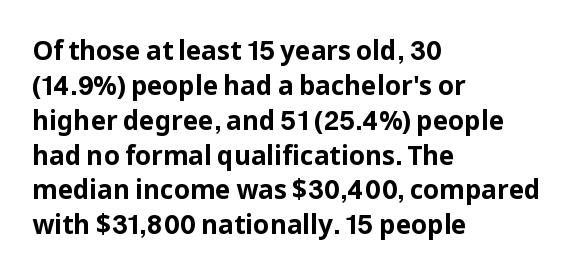
The image shows 26 px bold type, upright; set left-aligned, normal line spacing (1.34x), normal letter spacing, not underlined.
